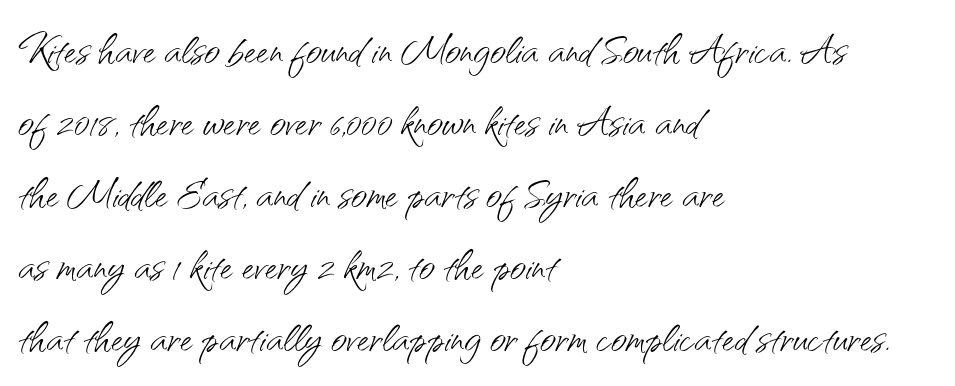
{"serif": "no", "bold": "no", "weight": "light", "width": "normal", "stroke_contrast": "medium", "x_height": "small", "monospaced": "no", "underline": "no", "align": "left", "line_spacing": "normal", "line_spacing_ratio": 1.31, "letter_spacing": "normal", "letter_spacing_em": 0.0, "glyph_px": 55}
